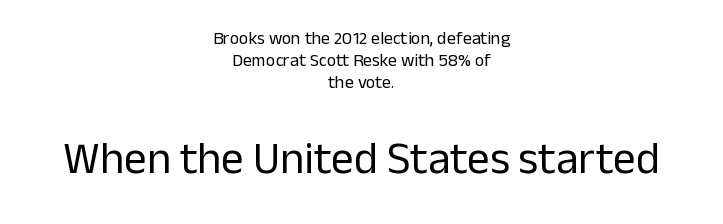
In terms of letterform style, serifs are entirely absent. Type without underlining. Quick note: not italic, upright. Note: smaller setting up top, larger setting below. Looks like regular typesetting: each glyph gets only the width it needs.
